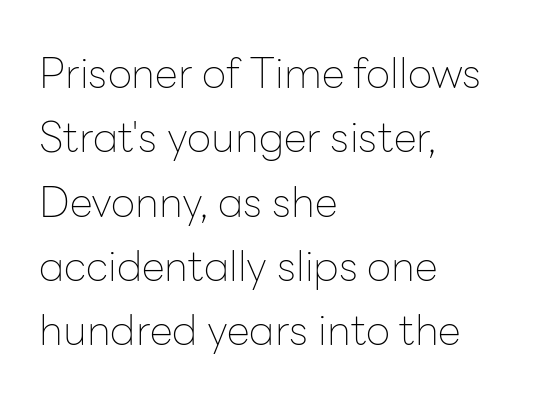
Q: Is the text bold? A: No.
Q: Is the text italic (slanted)? A: No, it is upright.
Q: Is the typeface a serif or a sans-serif typeface? A: Sans-serif.
Q: Is the text underlined? A: No.
Q: How is the paragraph aligned? A: Left-aligned.
Q: Is the spacing between letters normal or unusually wide? A: Normal.
Q: Is the spacing between lines tight, normal or loose? A: Normal.
Q: Width (condensed, normal, or wide)? A: Normal.
Q: Stroke contrast? A: Low.
Q: x-height? A: Medium.
Q: Monospaced? A: No.
